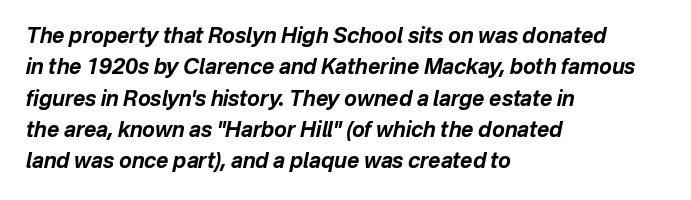
This block has exactly the height ordinary leading produces. Check under the words: just untouched page. Is the block centered? No — it sits flush against the left margin. Words appear dense and cohesive because spacing is normal. Compared with ordinary roman type, these characters are visibly tilted.
